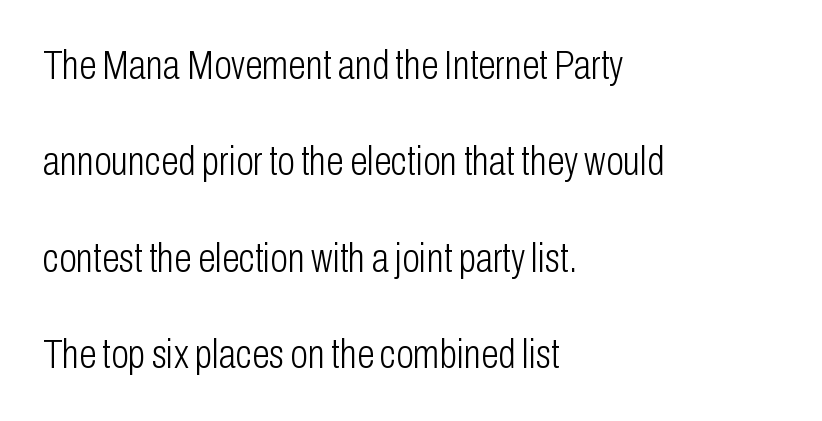
Every row of glyphs begins at an identical x-position on the left. Is this a fixed-width face? No — the glyphs have proportional, varying widths. One glance says open: line gaps are wider than usual. The lettering holds an erect, upright posture throughout. Honestly, the letter spacing is just normal — you wouldn't notice it.
